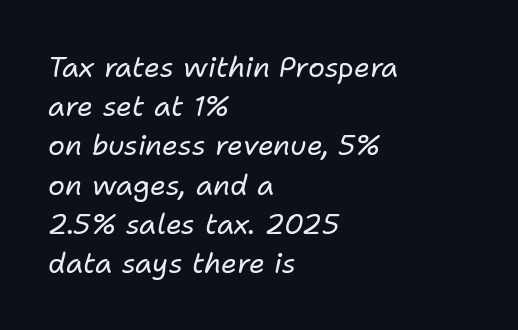
{"italic": "yes", "lean": "right", "slant_degrees": 11, "bold": "no", "weight": "regular", "width": "normal", "stroke_contrast": "low", "x_height": "medium", "monospaced": "no", "underline": "no", "align": "left", "line_spacing": "normal", "line_spacing_ratio": 1.4, "letter_spacing": "normal", "letter_spacing_em": 0.0, "glyph_px": 28}
